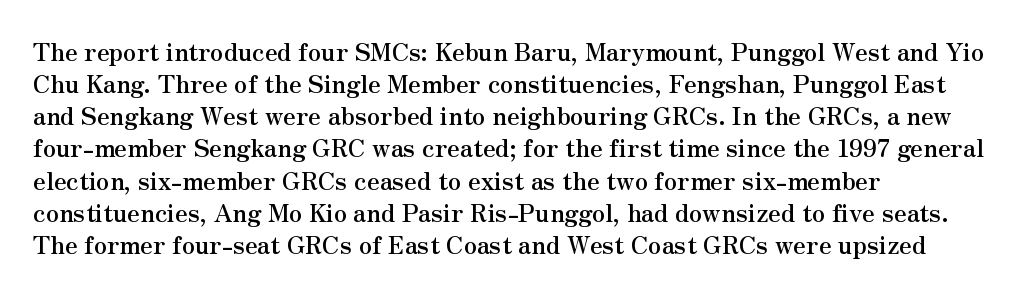
Heavy-handed strokes throughout: this text is bold. Ordinary non-slanted type is in use. The text block is weighted toward the left margin, trailing off unevenly rightward. Students, observe: this is what conventionally led text looks like. Students, note that the glyphs here touch the page at normal intervals. The words here are not underlined.
